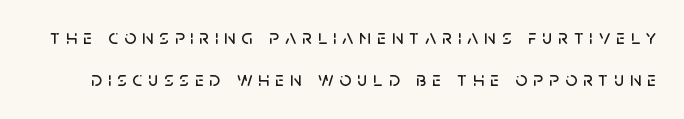
The image shows 21 px text type, upright; set loose line spacing (2.02x), unusually wide letter spacing (+0.28 em), not underlined.
